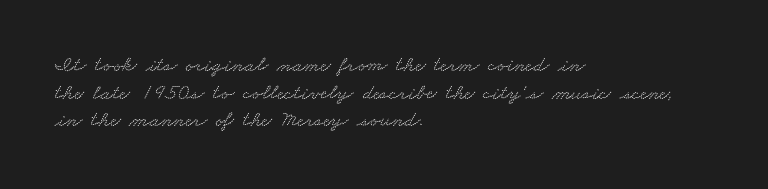
The image shows 22 px text type; set left-aligned, normal line spacing (1.26x), normal letter spacing, not underlined.
